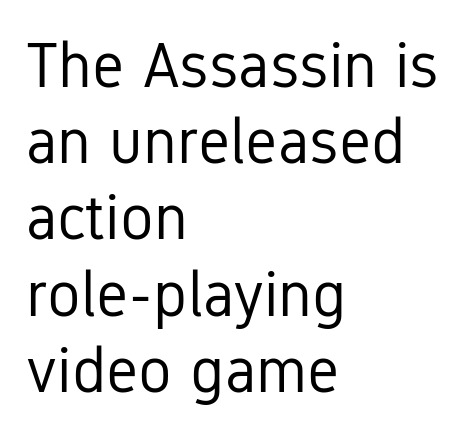
The image shows 63 px regular-weight, condensed sans-serif type, upright; set left-aligned, line spacing 1.21x, normal letter spacing, not underlined; low stroke contrast and a medium x-height.
